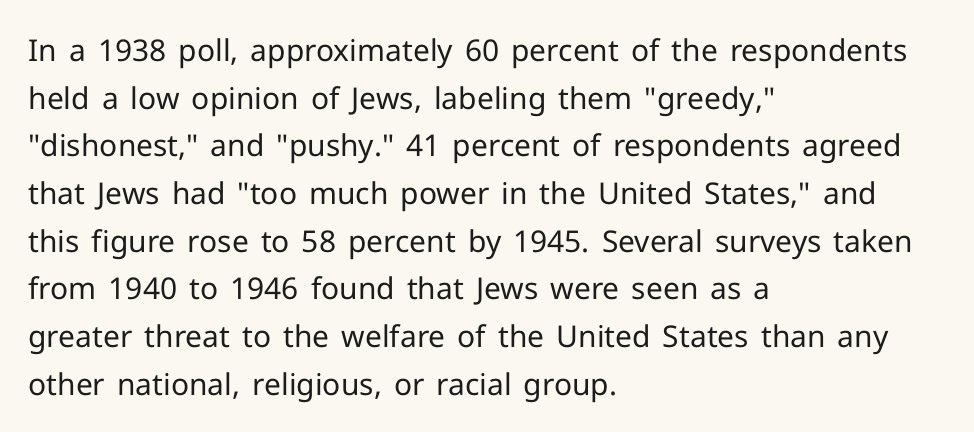
{"serif": "no", "italic": "no", "bold": "no", "weight": "regular", "width": "normal", "stroke_contrast": "low", "x_height": "medium", "monospaced": "no", "underline": "no", "align": "left", "line_spacing": "normal", "line_spacing_ratio": 1.59, "letter_spacing": "normal", "letter_spacing_em": 0.0, "glyph_px": 30}
